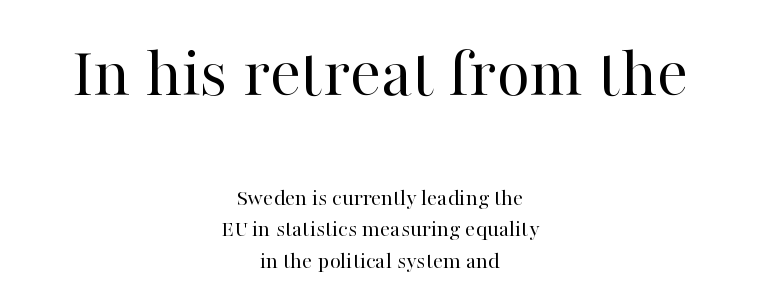
The image shows 73 px regular-weight serif type, upright; set centered, normal line spacing (1.3x), normal letter spacing, not underlined; the first (top) block is 3.04x larger; high stroke contrast and a medium x-height.
